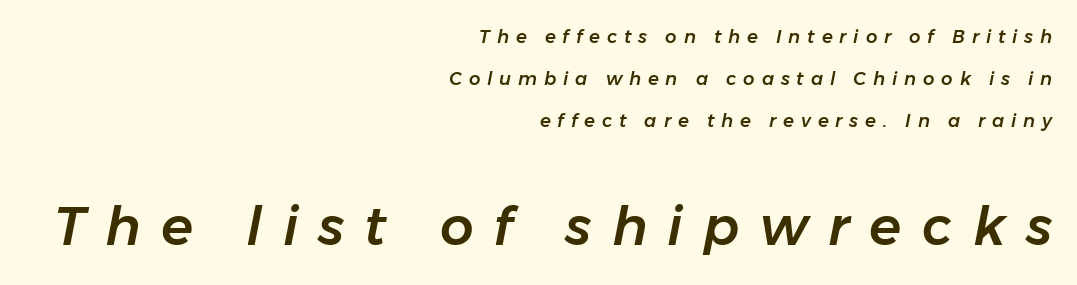
The image shows 53 px text type, italic (leaning right); set right-aligned, loose line spacing (2.33x), unusually wide letter spacing (+0.38 em), not underlined; the second (bottom) block is 2.94x larger; low stroke contrast and a medium x-height.
